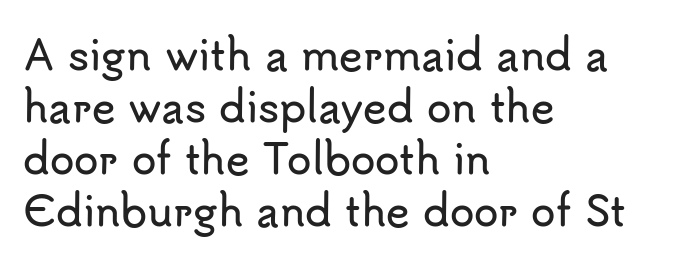
Students, note that the glyphs here touch the page at normal intervals. A typesetter would call this proportional, since set widths differ per character. This rendering employs a face without finishing strokes, i.e., a sans-serif. All the whitespace from short lines collects on the right. Evenly set lines give the paragraph a standard silhouette.
